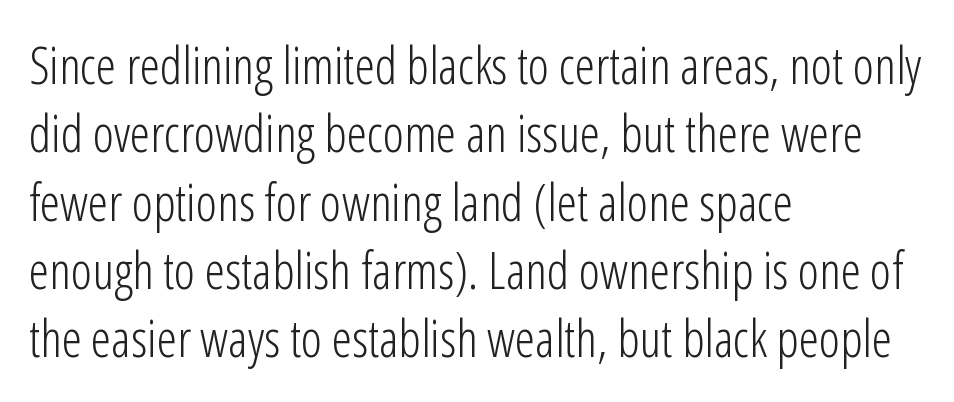
Q: Is the text bold? A: No.
Q: Is the text italic (slanted)? A: No, it is upright.
Q: Is the typeface a serif or a sans-serif typeface? A: Sans-serif.
Q: Is the text underlined? A: No.
Q: How is the paragraph aligned? A: Left-aligned.
Q: Is the spacing between letters normal or unusually wide? A: Normal.
Q: Is the spacing between lines tight, normal or loose? A: Normal.
Q: Width (condensed, normal, or wide)? A: Condensed.
Q: Stroke contrast? A: Low.
Q: x-height? A: Medium.
Q: Monospaced? A: No.
